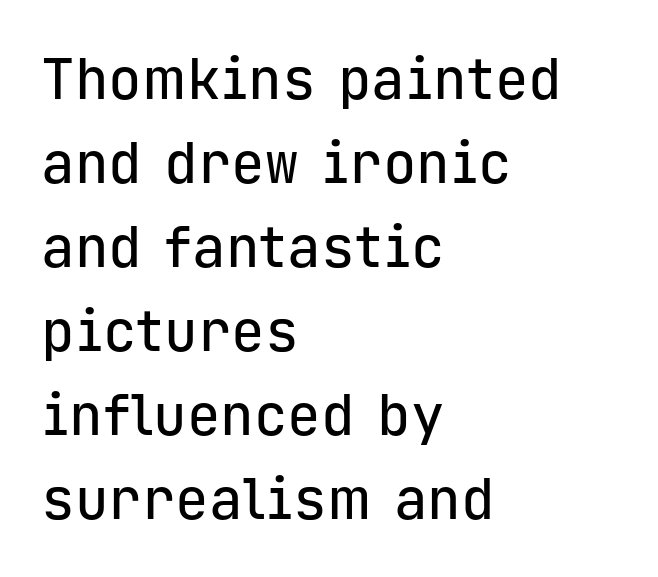
{"serif": "no", "italic": "no", "width": "normal", "stroke_contrast": "low", "x_height": "medium", "monospaced": "yes", "underline": "no", "align": "left", "line_spacing": "normal", "line_spacing_ratio": 1.5, "letter_spacing": "normal", "letter_spacing_em": 0.0, "glyph_px": 56}
